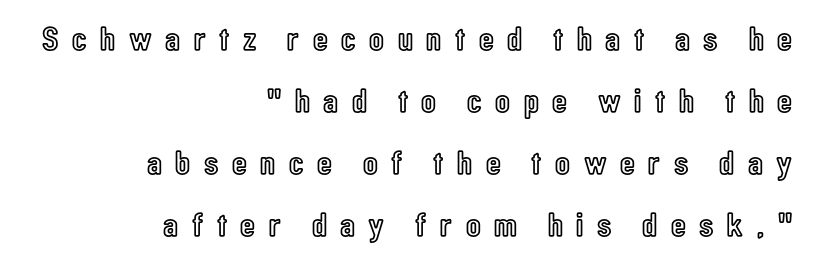
The image shows 34 px condensed type, upright; set right-aligned, line spacing 1.82x, unusually wide letter spacing (+0.4 em), not underlined; a medium x-height.
